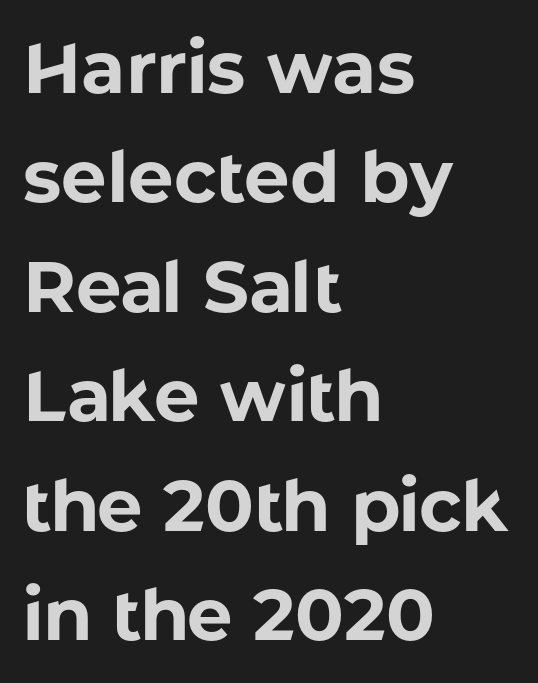
Q: Is the text bold? A: Yes.
Q: Is the text italic (slanted)? A: No, it is upright.
Q: Is the typeface a serif or a sans-serif typeface? A: Sans-serif.
Q: Is the text underlined? A: No.
Q: How is the paragraph aligned? A: Left-aligned.
Q: Is the spacing between letters normal or unusually wide? A: Normal.
Q: Is the spacing between lines tight, normal or loose? A: Normal.
Q: Width (condensed, normal, or wide)? A: Normal.
Q: Stroke contrast? A: Low.
Q: x-height? A: Medium.
Q: Monospaced? A: No.
